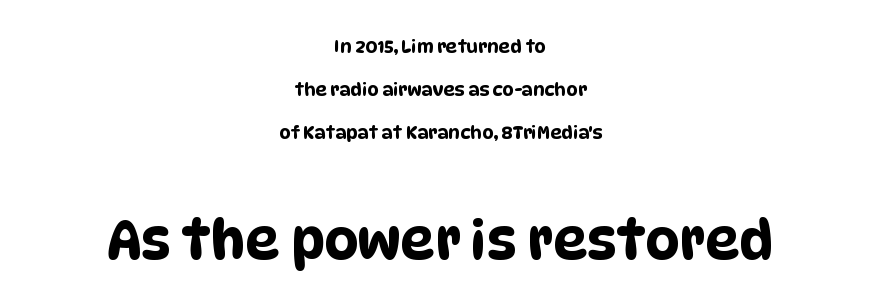
Q: Is the typeface a serif or a sans-serif typeface? A: Sans-serif.
Q: Is the text underlined? A: No.
Q: How is the paragraph aligned? A: Centered.
Q: Is the spacing between letters normal or unusually wide? A: Normal.
Q: Is the spacing between lines tight, normal or loose? A: Loose.
Q: Which block of text is set in a larger size, the first (top) or the second (bottom)? A: The second (bottom) one.
Q: Width (condensed, normal, or wide)? A: Condensed.
Q: Stroke contrast? A: Low.
Q: x-height? A: Large.
Q: Monospaced? A: No.
